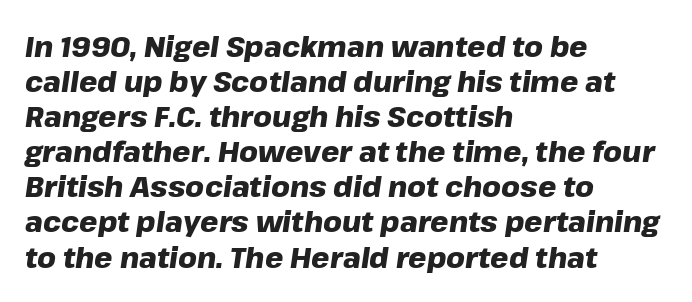
The image shows 29 px heavy type, italic (leaning right); set left-aligned, line spacing 1.21x, normal letter spacing, not underlined; low stroke contrast and a medium x-height.
